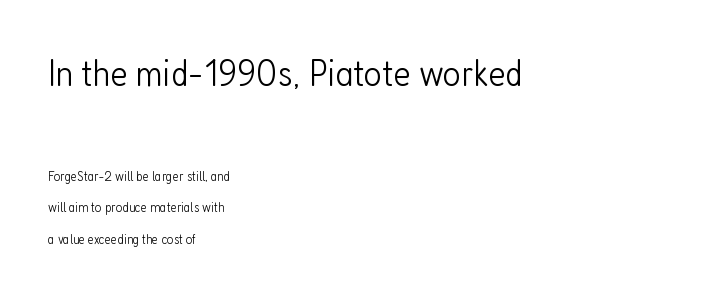
The image shows 39 px light, condensed sans-serif type, upright; set left-aligned, loose line spacing (2.25x), normal letter spacing, not underlined; the first (top) block is 2.79x larger; low stroke contrast and a medium x-height.
